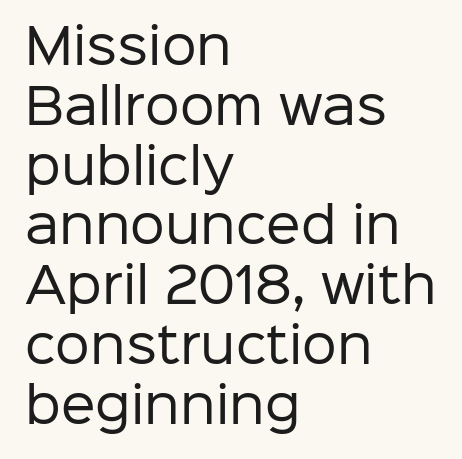
The image shows 49 px regular-weight sans-serif type, upright; set left-aligned, line spacing 1.22x, normal letter spacing, not underlined; low stroke contrast and a medium x-height.
